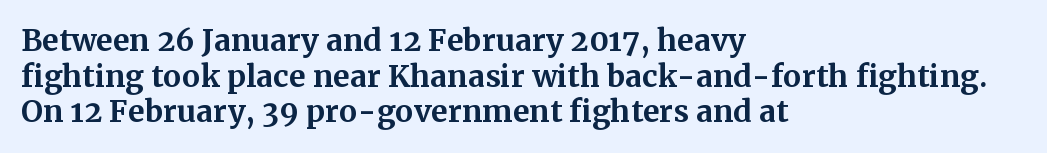
The image shows 30 px bold serif type, upright; set left-aligned, line spacing 1.19x, normal letter spacing, not underlined; medium stroke contrast and a medium x-height.
